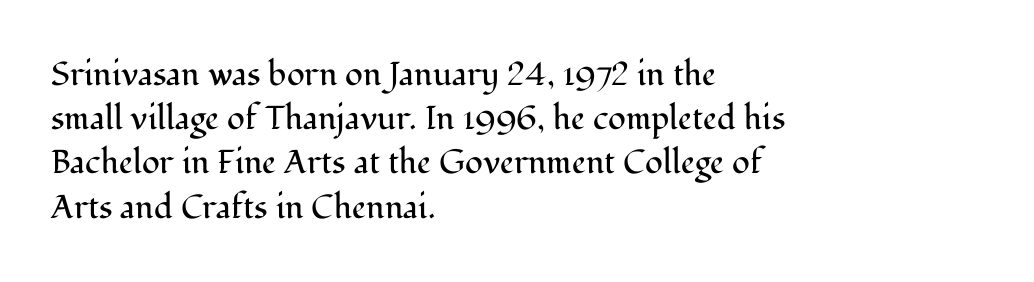
Q: Is the text bold? A: No.
Q: Is the text italic (slanted)? A: No, it is upright.
Q: Is the typeface a serif or a sans-serif typeface? A: Serif.
Q: Is the text underlined? A: No.
Q: How is the paragraph aligned? A: Left-aligned.
Q: Is the spacing between letters normal or unusually wide? A: Normal.
Q: Is the spacing between lines tight, normal or loose? A: Normal.
Q: Width (condensed, normal, or wide)? A: Normal.
Q: Stroke contrast? A: Medium.
Q: x-height? A: Medium.
Q: Monospaced? A: No.
